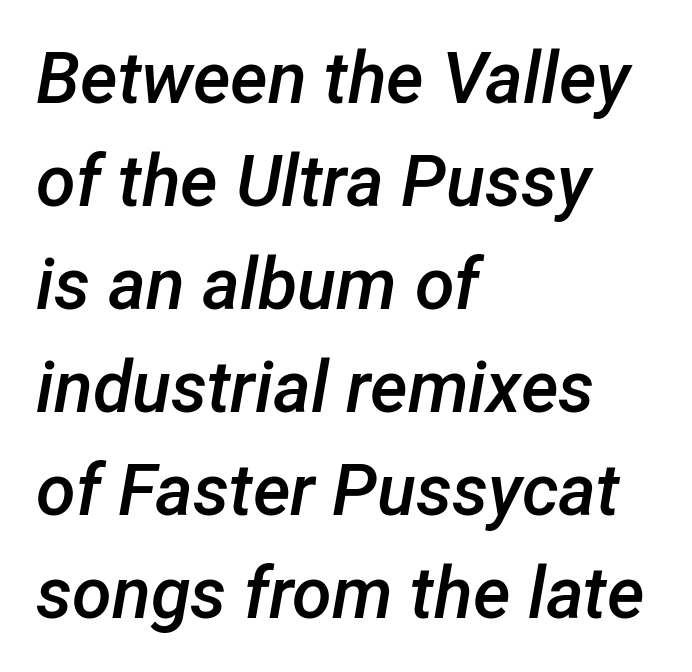
The image shows 72 px semibold type, italic (leaning right); set left-aligned, normal line spacing (1.43x), normal letter spacing, not underlined; low stroke contrast and a medium x-height.
